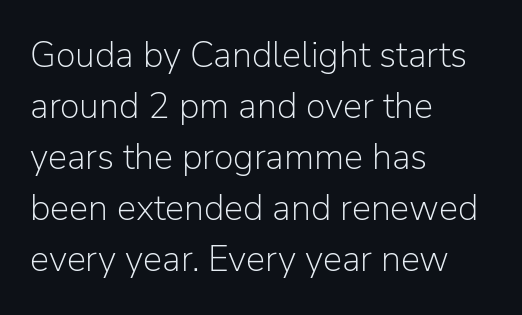
{"serif": "no", "italic": "no", "bold": "no", "weight": "light", "width": "normal", "stroke_contrast": "low", "x_height": "medium", "monospaced": "no", "underline": "no", "align": "left", "line_spacing": "normal", "line_spacing_ratio": 1.42, "letter_spacing": "normal", "letter_spacing_em": 0.0, "glyph_px": 36}
